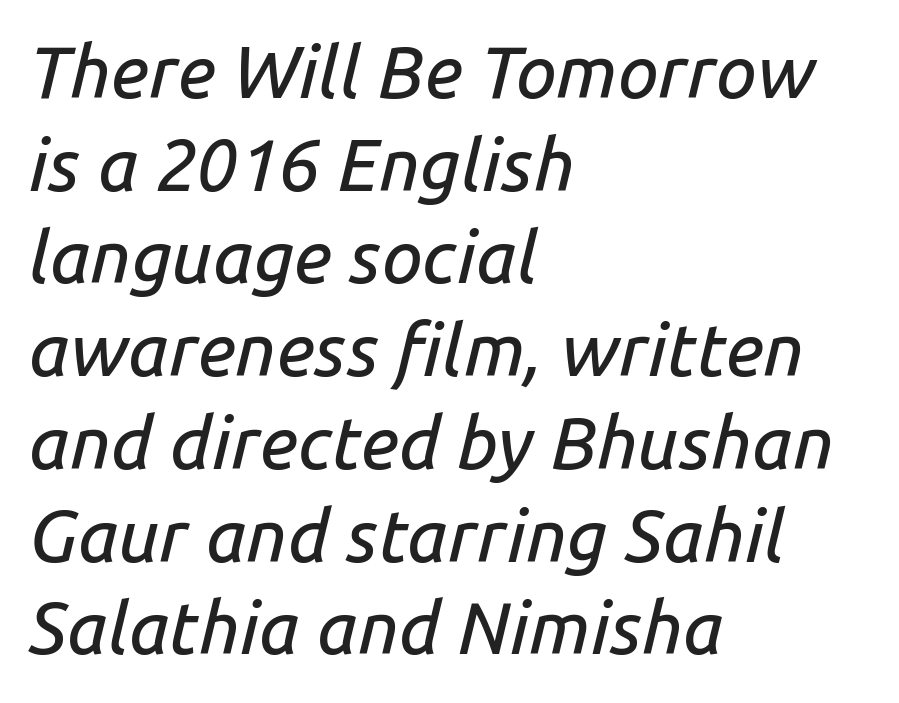
{"italic": "yes", "lean": "right", "slant_degrees": 14, "width": "normal", "stroke_contrast": "low", "x_height": "medium", "monospaced": "no", "underline": "no", "align": "left", "line_spacing": "normal", "line_spacing_ratio": 1.27, "letter_spacing": "normal", "letter_spacing_em": 0.0, "glyph_px": 73}
